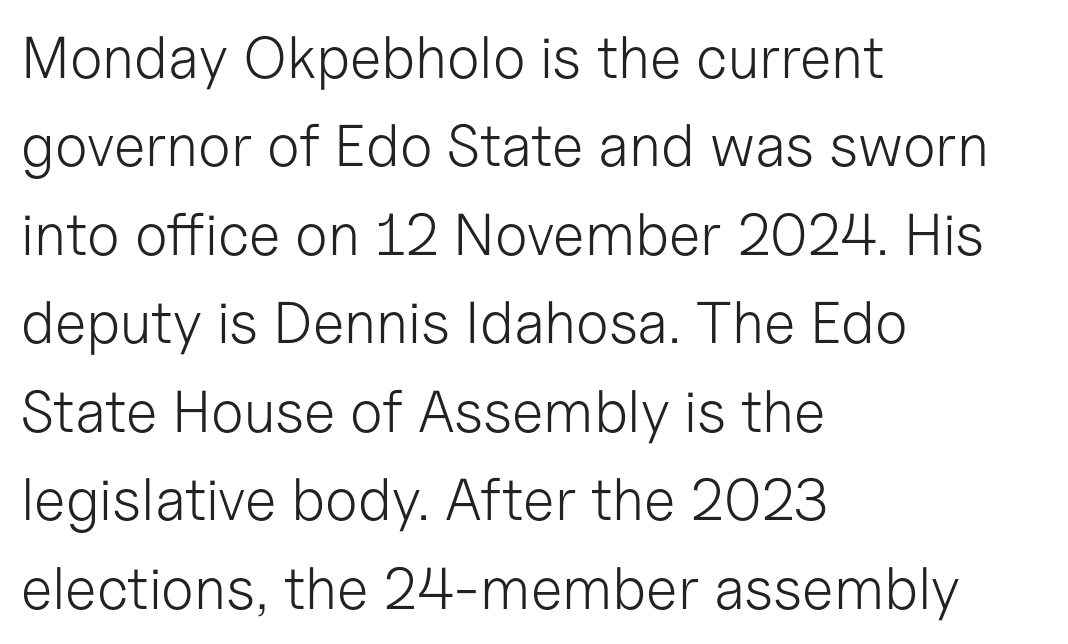
The type is set solid horizontally, with unmodified tracking. A bare baseline throughout the passage. Think of a printed novel: that variable character pitch is what you see here. Teacher's note: observe the even left margin — that is flush-left alignment.
